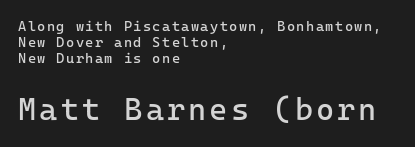
If you drew a ruler down the left edge, every line would touch it. The passage shown is typed in a monospace face where columns stay perfectly aligned. Posture: upright roman. The rendering enlarges the type as you move from the upper chunk to the lower. Students, observe: this is what under-led, compact text looks like. You can tell from the bare stems that sans-serif type was used.
